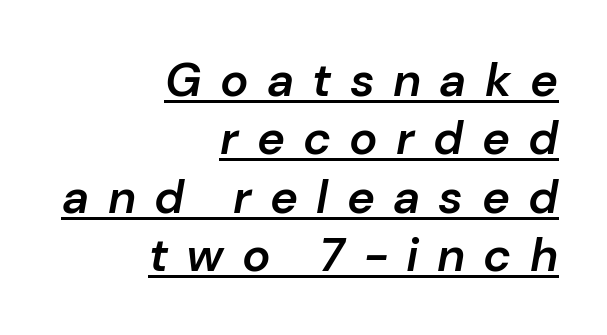
Proportional: the letters do not fall into vertical columns. This sample is right-justified, so line beginnings fall wherever the words allow. The axis of the letterforms is tilted away from vertical. The type is letterspaced generously, with wide tracking. Each glyph is drawn with semibold strokes, heavier than normal yet not fully bold. What decoration does the sample have? An underline.
